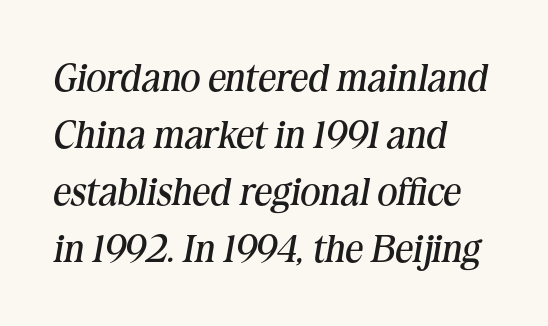
The designer left line spacing at the default. The cut favours lightness, reaching ordinary text weight at its darkest. A classic flush-left, rag-right setting is used for this passage. This rendering leaves character spacing at its baseline value.
